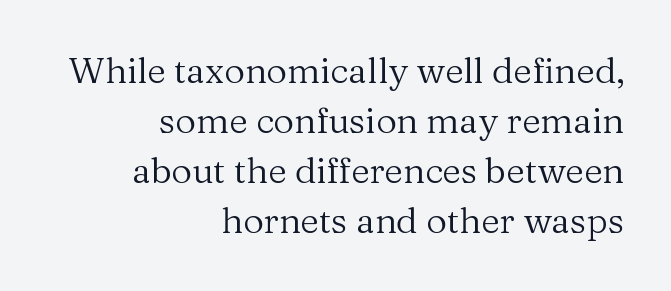
Q: Is the text bold? A: No.
Q: Is the text italic (slanted)? A: No, it is upright.
Q: Is the typeface a serif or a sans-serif typeface? A: Serif.
Q: Is the text underlined? A: No.
Q: How is the paragraph aligned? A: Right-aligned.
Q: Is the spacing between letters normal or unusually wide? A: Normal.
Q: Is the spacing between lines tight, normal or loose? A: Normal.
Q: Width (condensed, normal, or wide)? A: Normal.
Q: Stroke contrast? A: Medium.
Q: x-height? A: Medium.
Q: Monospaced? A: No.
